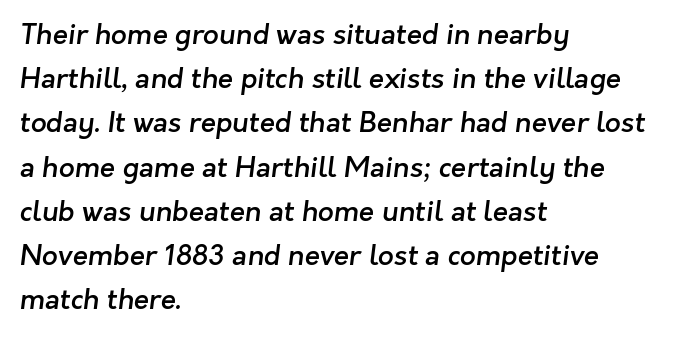
The rendering shows plain stroke endings on the letterforms — a sans-serif design. Reading down the column, the eye jumps a familiar distance to each next line. The foot of each line stays bare and open. Summary of weight: moderately heavy, a semibold.
